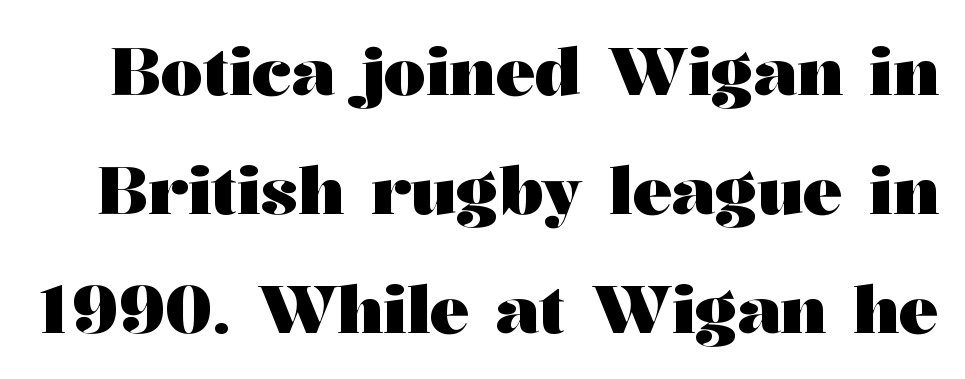
{"serif": "yes", "italic": "no", "bold": "yes", "weight": "heavy", "width": "wide", "stroke_contrast": "medium", "x_height": "medium", "monospaced": "no", "underline": "no", "line_spacing_ratio": 1.8, "letter_spacing": "normal", "letter_spacing_em": 0.0, "glyph_px": 66}
